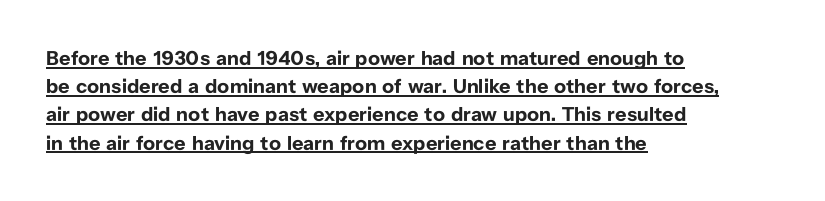
If you drew a ruler down the left edge, every line would touch it. The vertical gap from one line to the next is medium. Characters follow at the spacing the type designer built in. The rendering uses a bold face; every stroke is thick and dark.
